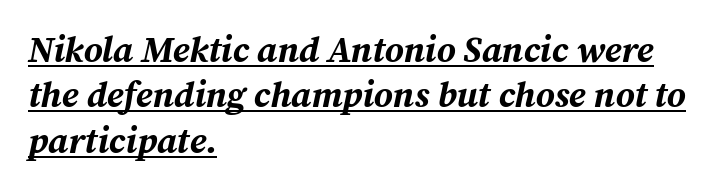
{"italic": "yes", "lean": "right", "slant_degrees": 12, "bold": "yes", "weight": "bold", "width": "normal", "stroke_contrast": "medium", "x_height": "medium", "monospaced": "no", "underline": "yes", "align": "left", "line_spacing": "normal", "line_spacing_ratio": 1.26, "letter_spacing": "normal", "letter_spacing_em": 0.0, "glyph_px": 36}
